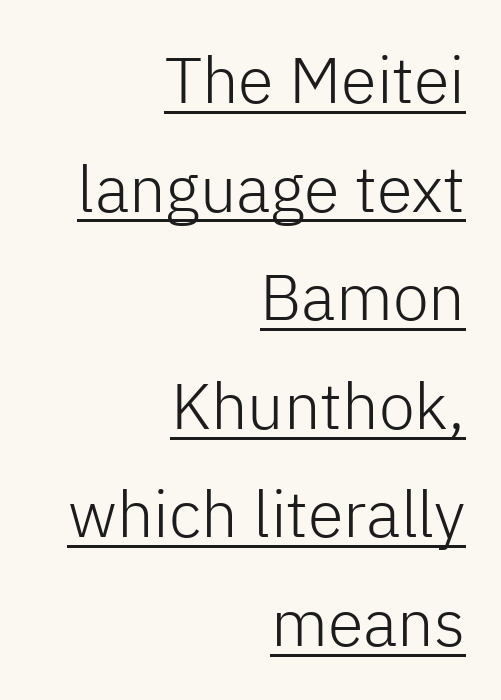
The image shows 65 px light sans-serif type, upright; set right-aligned, normal line spacing (1.67x), normal letter spacing, underlined; low stroke contrast and a medium x-height.
